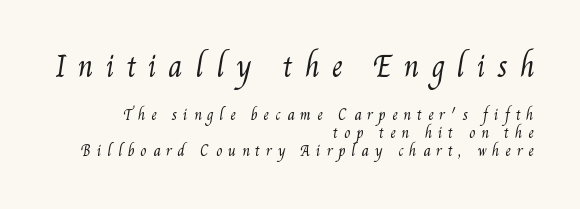
Q: Is the text bold? A: No.
Q: Is the text underlined? A: No.
Q: How is the paragraph aligned? A: Right-aligned.
Q: Is the spacing between letters normal or unusually wide? A: Unusually wide.
Q: Is the spacing between lines tight, normal or loose? A: Normal.
Q: Which block of text is set in a larger size, the first (top) or the second (bottom)? A: The first (top) one.
Q: Width (condensed, normal, or wide)? A: Condensed.
Q: Stroke contrast? A: Medium.
Q: x-height? A: Small.
Q: Monospaced? A: No.
